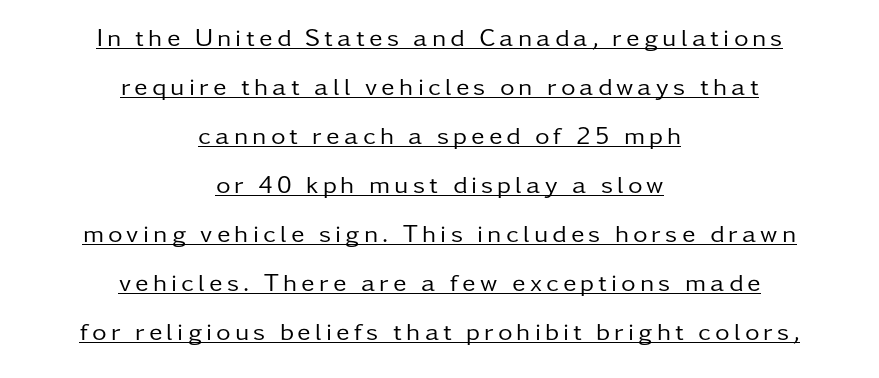
The image shows 25 px text type, upright; set centered, loose line spacing (1.96x), underlined.
